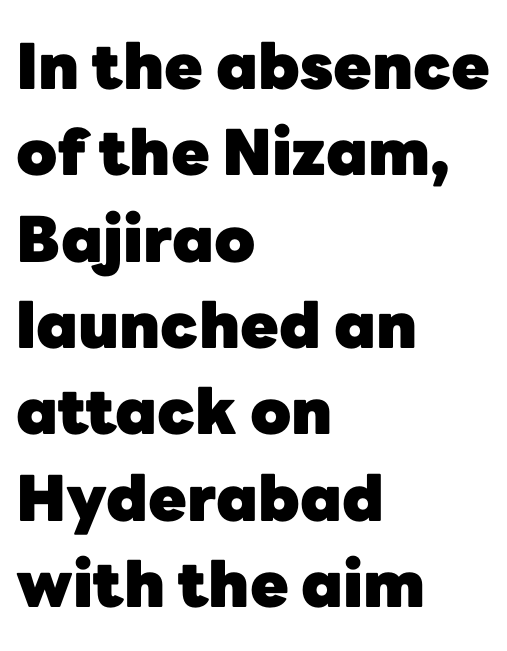
Quick note: underline off. The letters stand upright; this is a roman face. Each letter keeps its own natural width here, so spacing adapts to shape. Evenly set lines give the paragraph a standard silhouette. Observe the ordinary spacing: letters are neighbours, not strangers. The typesetting leans heavy: a genuine bold.
